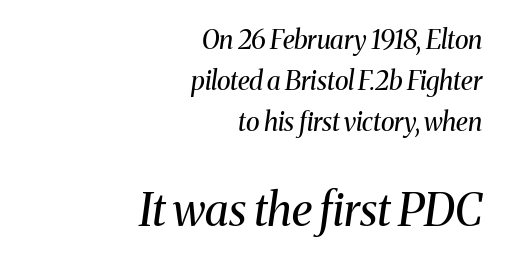
{"serif": "yes", "italic": "yes", "lean": "right", "slant_degrees": 8, "bold": "no", "weight": "regular", "width": "normal", "stroke_contrast": "medium", "x_height": "medium", "monospaced": "no", "underline": "no", "align": "right", "line_spacing": "normal", "line_spacing_ratio": 1.57, "letter_spacing": "normal", "letter_spacing_em": 0.0, "larger_block": "second", "size_ratio": 1.73, "glyph_px": 45}
